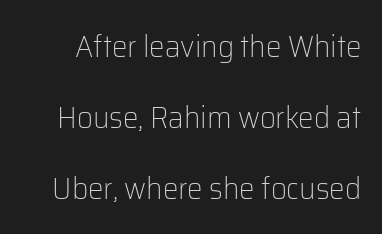
What kind of face is this? One without serifs — a sans. Notice the wide empty band between every row — that's loose leading. Each letter keeps its own natural width here, so spacing adapts to shape. The tracking reads as untouched default to a designer's eye.
